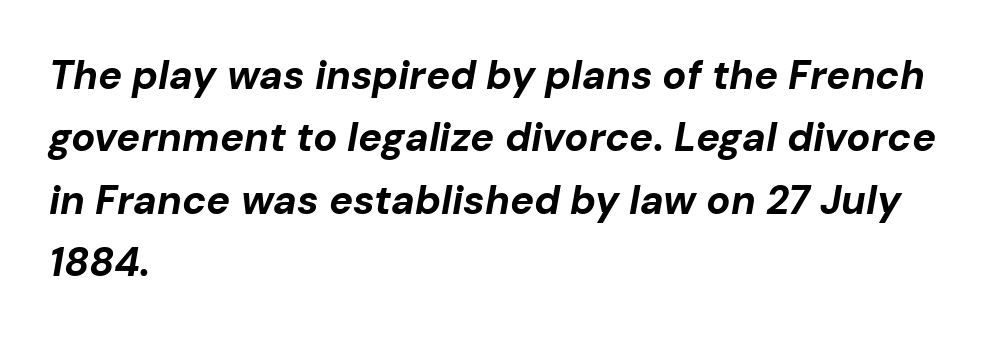
Q: Is the text bold? A: Yes.
Q: Is the text italic (slanted)? A: Yes, it leans right by about 10 degrees.
Q: Is the text underlined? A: No.
Q: How is the paragraph aligned? A: Left-aligned.
Q: Is the spacing between letters normal or unusually wide? A: Normal.
Q: Is the spacing between lines tight, normal or loose? A: Normal.
Q: Width (condensed, normal, or wide)? A: Normal.
Q: Stroke contrast? A: Low.
Q: x-height? A: Medium.
Q: Monospaced? A: No.
